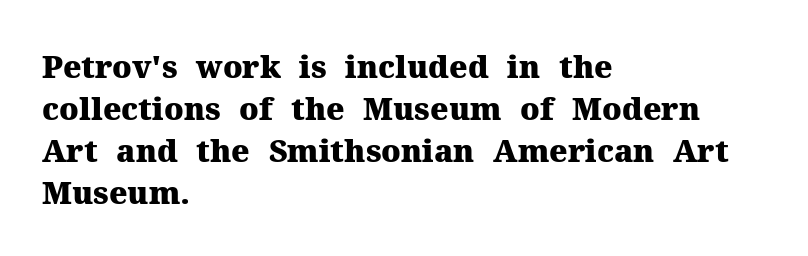
{"serif": "yes", "italic": "no", "bold": "yes", "weight": "heavy", "width": "normal", "stroke_contrast": "medium", "x_height": "medium", "monospaced": "no", "underline": "no", "align": "left", "line_spacing": "normal", "line_spacing_ratio": 1.36, "letter_spacing": "normal", "letter_spacing_em": 0.0, "glyph_px": 31}
